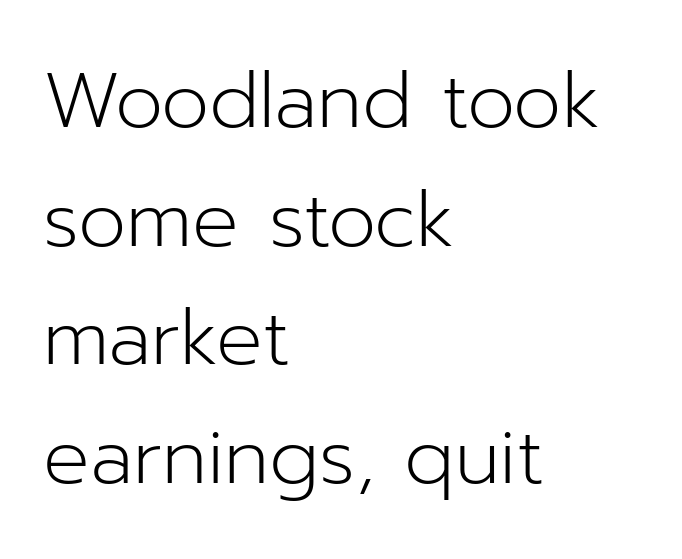
Horizontal bands of white between lines are of average thickness. Varying glyph widths throughout — classic text-font behaviour. The space directly below the letters is spotless. The typesetting does not lean heavy: it is not bold.
